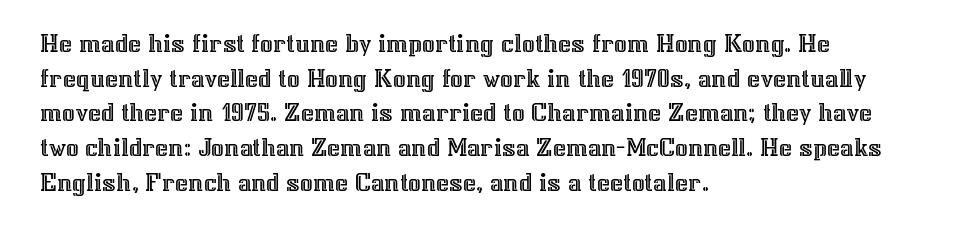
{"italic": "no", "width": "normal", "x_height": "medium", "monospaced": "no", "underline": "no", "align": "left", "line_spacing_ratio": 1.24, "letter_spacing": "normal", "letter_spacing_em": 0.0, "glyph_px": 28}
